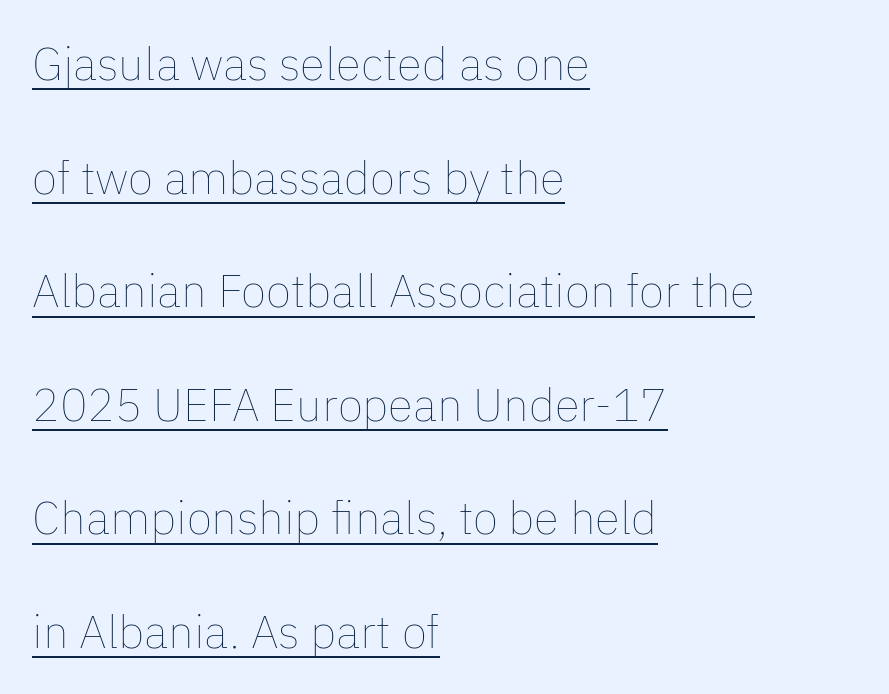
Is there an underline? Yes — a line sits under the letters. Proportional: the letters do not fall into vertical columns. Teacher's note: observe the even left margin — that is flush-left alignment. Is there any slant? The stems are plumb. Compared with typical paragraphs, the rows here are farther apart. The typeface has the unassuming heft of standard copy or less.
